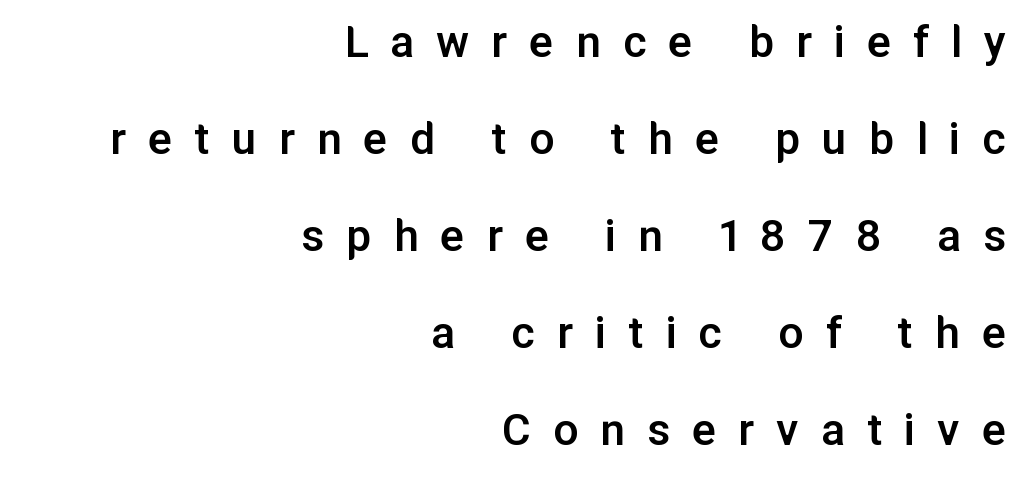
This rendering employs a face without finishing strokes, i.e., a sans-serif. This sample has the flowing, uneven cadence of proportional lettering. The font is running at a semibold setting, under full bold. There is plenty of visible air inserted between adjacent glyphs. If you measured baseline to baseline, you'd find a long distance. Glance below the letters and you will spot only blank space.
